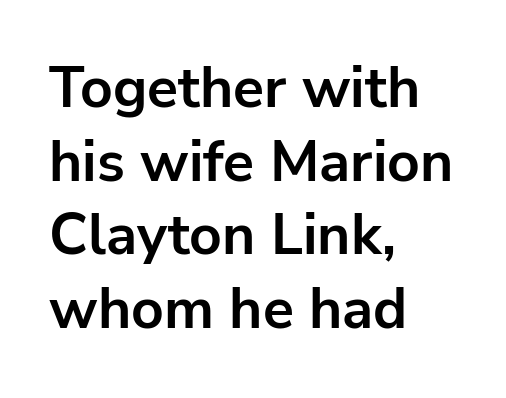
Q: Is the text bold? A: Yes.
Q: Is the text italic (slanted)? A: No, it is upright.
Q: Is the typeface a serif or a sans-serif typeface? A: Sans-serif.
Q: Is the text underlined? A: No.
Q: How is the paragraph aligned? A: Left-aligned.
Q: Is the spacing between letters normal or unusually wide? A: Normal.
Q: Is the spacing between lines tight, normal or loose? A: Normal.
Q: Width (condensed, normal, or wide)? A: Normal.
Q: Stroke contrast? A: Low.
Q: x-height? A: Medium.
Q: Monospaced? A: No.
